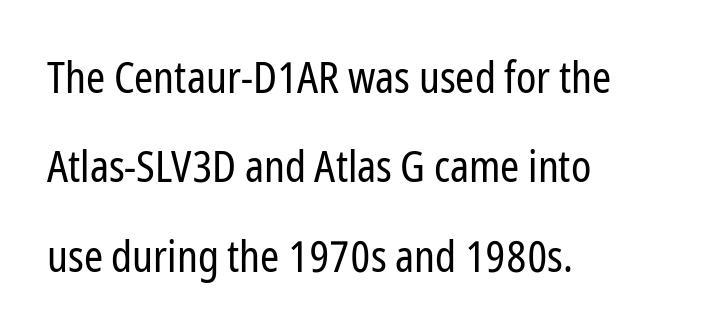
The font family rendered here belongs to the sans-serif group. You could not count columns in this text — the font is proportionally spaced. No extra ink here — the face is not bold. Quick note: interline space is abundant.
